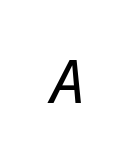
The image shows 60 px regular-weight type, italic (leaning right); set unusually wide letter spacing (+0.45 em), not underlined; low stroke contrast and a medium x-height.
